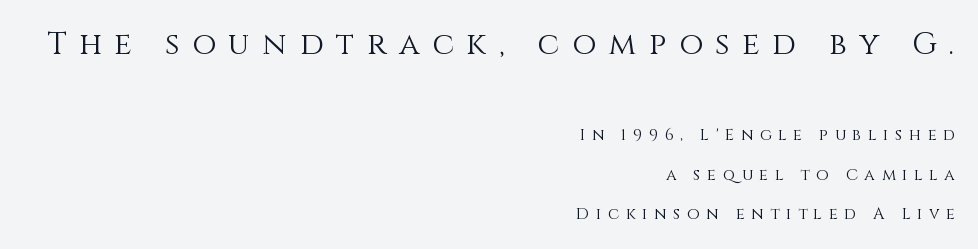
{"italic": "no", "bold": "no", "weight": "light", "width": "normal", "stroke_contrast": "medium", "x_height": "large", "monospaced": "no", "underline": "no", "align": "right", "line_spacing": "loose", "line_spacing_ratio": 2.47, "letter_spacing": "wide", "letter_spacing_em": 0.41, "larger_block": "first", "size_ratio": 1.94, "glyph_px": 31}
